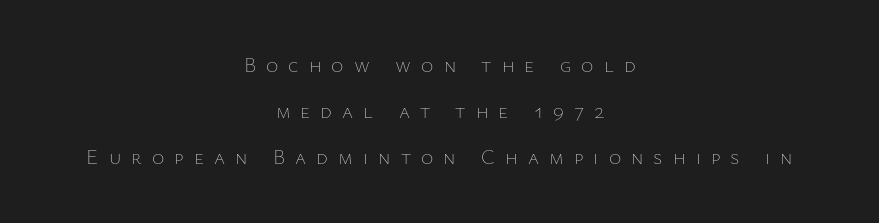
Look at the tracking — it's clearly loosened, letters drifting apart. The lines in this sample share a center point and differ in where they start and stop. A typesetter would call this leading open, well beyond the default. A typesetter would mark this as roman, not italic. Descender tails drop into unmarked territory. The weight tops out at a normal text grade.
